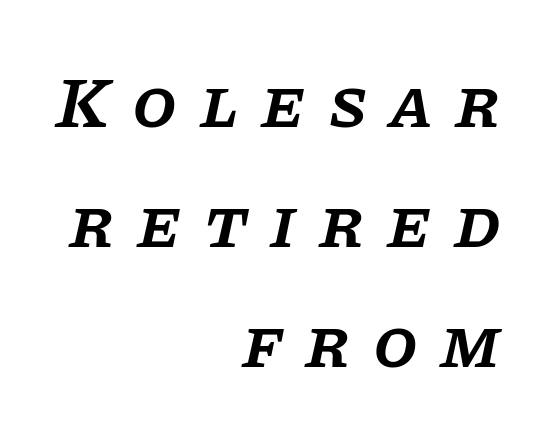
{"serif": "yes", "italic": "yes", "lean": "right", "slant_degrees": 11, "bold": "semi", "weight": "semibold", "width": "normal", "stroke_contrast": "low", "x_height": "large", "monospaced": "no", "underline": "no", "align": "right", "line_spacing": "normal", "line_spacing_ratio": 1.67, "letter_spacing": "wide", "letter_spacing_em": 0.31, "glyph_px": 72}
